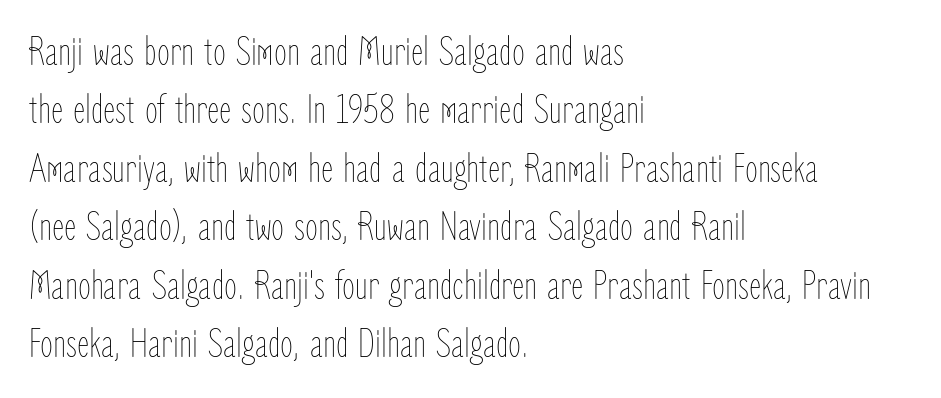
This reads as an unemphasized weight, regular at the heaviest. Baseline-to-baseline distance is the conventional proportion of letter height. When letters stand straight like this, we call the style roman or upright. A typesetter would call this proportional, since set widths differ per character.
